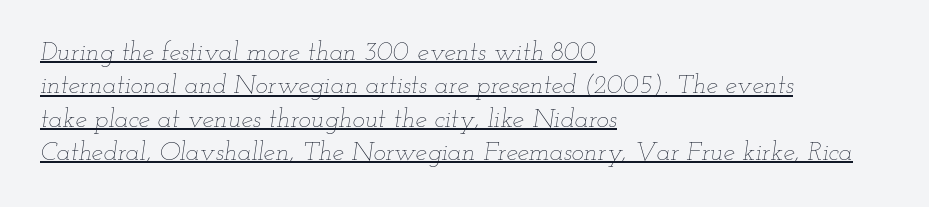
{"italic": "yes", "lean": "right", "slant_degrees": 12, "bold": "no", "underline": "yes", "align": "left", "line_spacing": "normal", "line_spacing_ratio": 1.28, "letter_spacing": "normal", "letter_spacing_em": 0.0, "glyph_px": 26}
